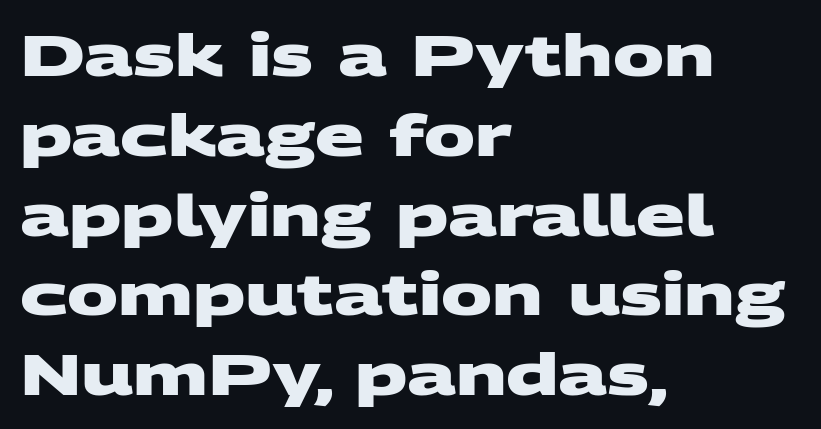
The image shows 57 px heavy, wide sans-serif type; set left-aligned, normal line spacing (1.4x), normal letter spacing, not underlined; medium stroke contrast and a large x-height.
